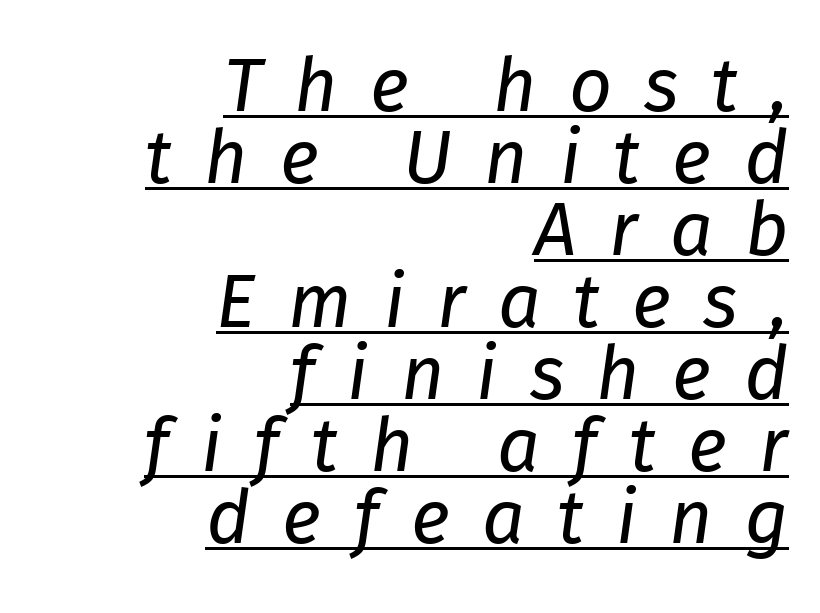
The image shows 75 px regular-weight type, italic (leaning right); set right-aligned, tight line spacing (0.96x), unusually wide letter spacing (+0.43 em), underlined; low stroke contrast and a medium x-height.
